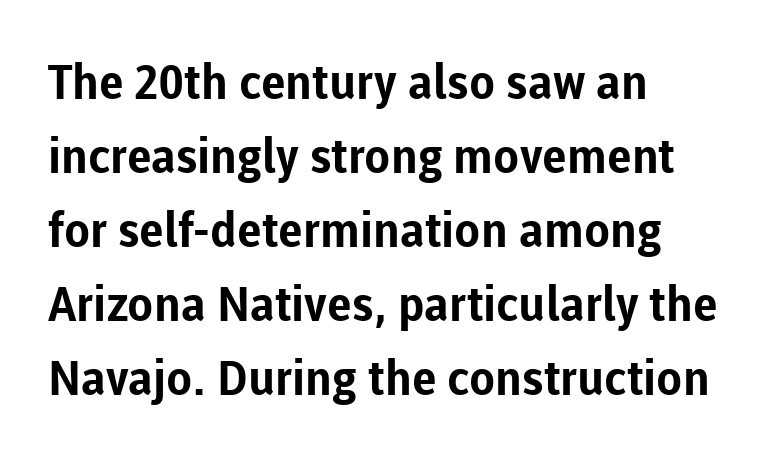
Q: Is the text bold? A: Yes.
Q: Is the text italic (slanted)? A: No, it is upright.
Q: Is the typeface a serif or a sans-serif typeface? A: Sans-serif.
Q: Is the text underlined? A: No.
Q: How is the paragraph aligned? A: Left-aligned.
Q: Is the spacing between letters normal or unusually wide? A: Normal.
Q: Is the spacing between lines tight, normal or loose? A: Normal.
Q: Width (condensed, normal, or wide)? A: Normal.
Q: Stroke contrast? A: Low.
Q: x-height? A: Medium.
Q: Monospaced? A: No.
